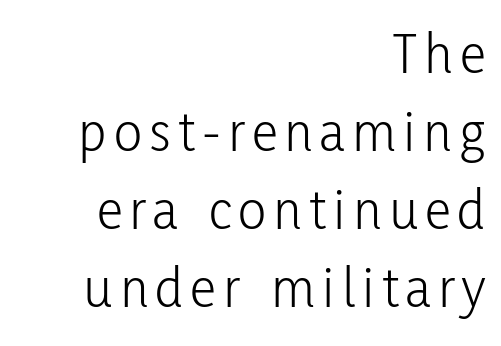
Is there much room between lines? A standard amount, neither cramped nor airy. This sample uses an upright cut, with every glyph sitting square on the baseline. A typesetter would label this face a sans. Counters stay open thanks to moderate or lighter strokes. Clear beneath every line of the passage.
